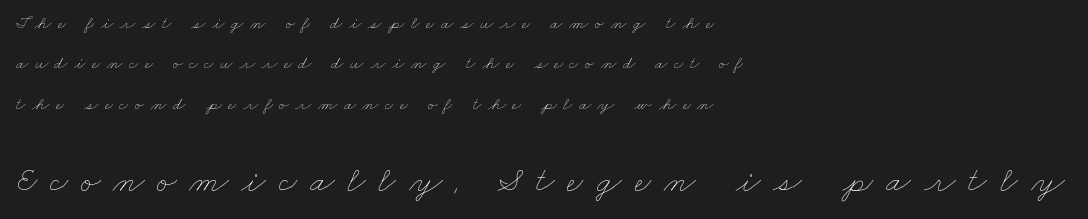
Q: Is the text bold? A: No.
Q: Is the text underlined? A: No.
Q: How is the paragraph aligned? A: Left-aligned.
Q: Is the spacing between letters normal or unusually wide? A: Unusually wide.
Q: Is the spacing between lines tight, normal or loose? A: Loose.
Q: Which block of text is set in a larger size, the first (top) or the second (bottom)? A: The second (bottom) one.
Q: Width (condensed, normal, or wide)? A: Wide.
Q: Stroke contrast? A: Low.
Q: x-height? A: Small.
Q: Monospaced? A: No.
